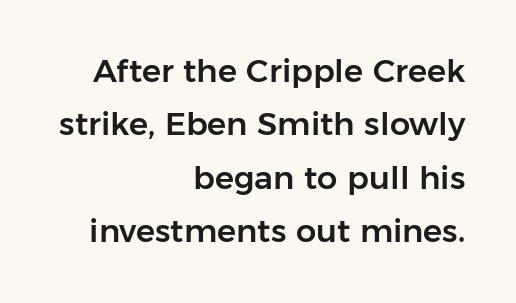
This sample uses plain, unmodified letter spacing. Only glyphs here, with clear space below each row. Notice how the stems are strictly vertical — no italics here. The letters advance in unequal steps, a hallmark of proportional type. Layout note: lines flush right. A normal amount of white space separates one row of letters from the next.
